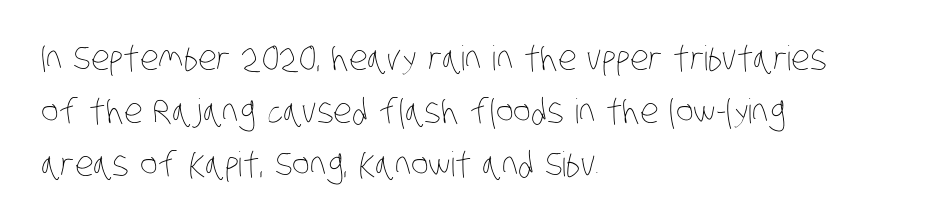
The image shows 34 px thin, condensed type; set left-aligned, normal line spacing (1.56x), normal letter spacing, not underlined; low stroke contrast and a large x-height.
